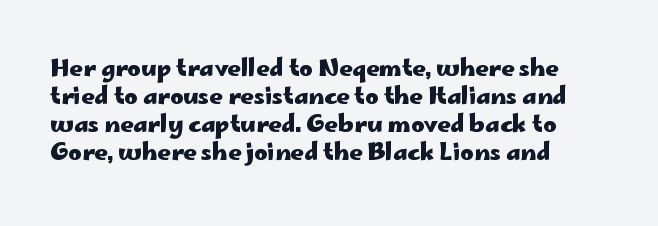
Look at the stroke-to-counter ratio: heavy, a bold. Ordinary non-slanted type is in use. The baseline area is clear. The setting favours the left margin, as ordinary paragraphs usually do. Look at the tracking — it's just the regular setting, nothing added.
